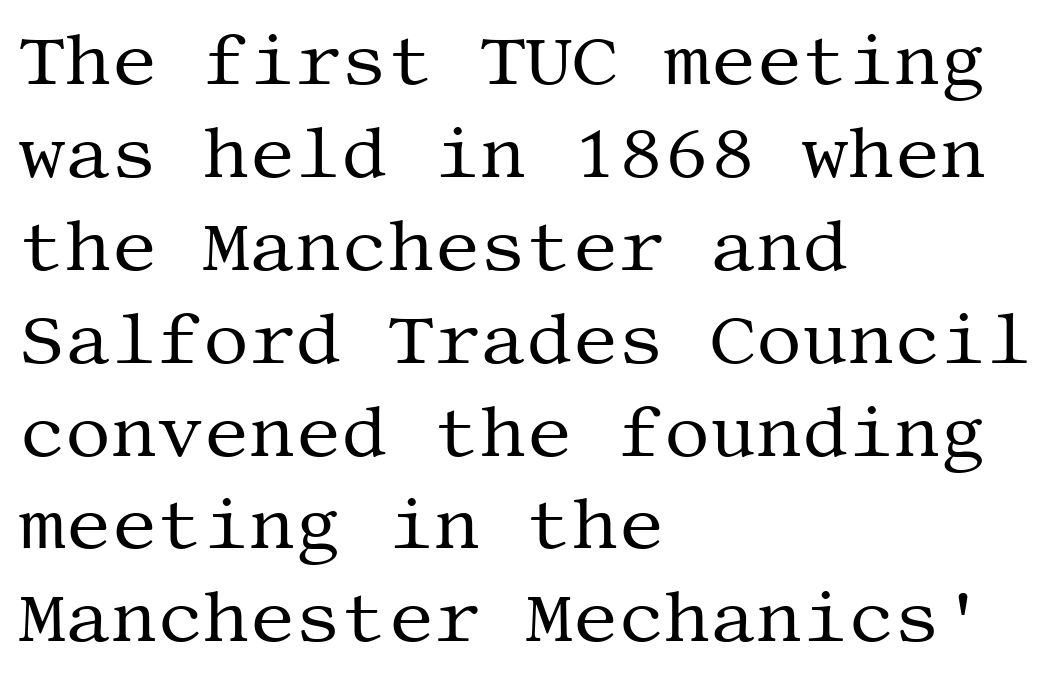
The cut favours lightness, reaching ordinary text weight at its darkest. Summary of vertical rhythm: regular, with standard interline spacing. Short and long lines alike share a common starting point at left. The typeface chosen for these lines features serifs. Here the glyphs are tracked normally, forming tight word shapes.
